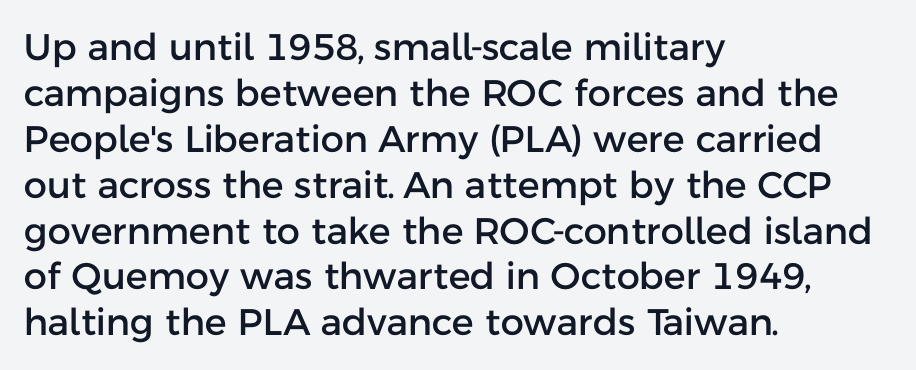
The image shows 37 px sans-serif type, upright; set left-aligned, line spacing 1.24x, normal letter spacing, not underlined; low stroke contrast and a medium x-height.
